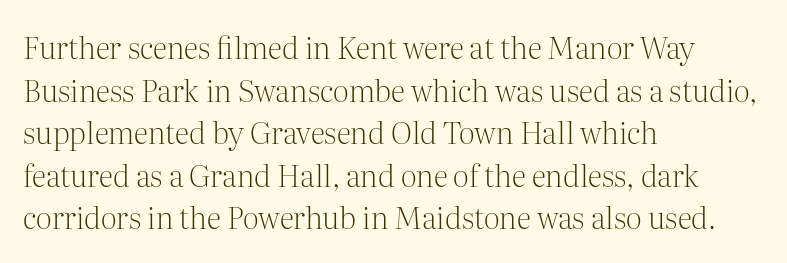
{"serif": "yes", "italic": "no", "bold": "no", "weight": "light", "width": "normal", "stroke_contrast": "medium", "x_height": "medium", "monospaced": "no", "underline": "no", "align": "left", "line_spacing": "normal", "line_spacing_ratio": 1.42, "letter_spacing": "normal", "letter_spacing_em": 0.0, "glyph_px": 30}
